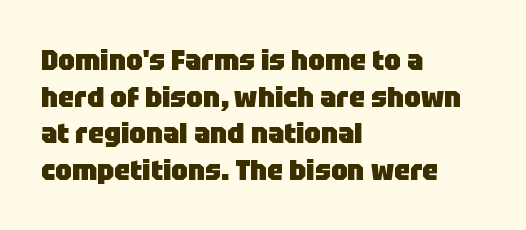
Horizontal alignment here is leftward, the default for most running prose. Plain, unruled lines of type. Do the characters align in a grid? No, the font is proportional. The letters carry no serifs — their stems end cleanly without finishing strokes.
